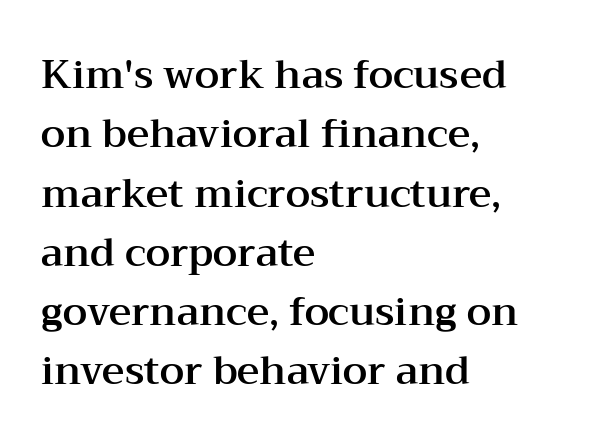
Proportional: the letters do not fall into vertical columns. Nothing unusual about the tracking: characters are spaced as the font intends. Examine the stroke ends and you'll spot serifs. Rule under the text: the space is simply empty.
